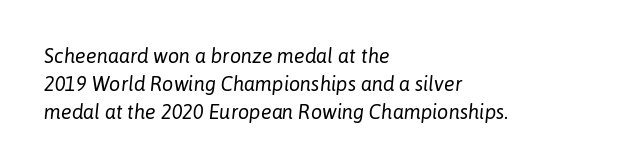
Slant detected: the letters are inclined. Underline: absent. These glyphs show unthickened strokes, regular width or finer. Each new line begins a customary step beneath the previous one. Each line starts at the same left margin while the right side varies.
